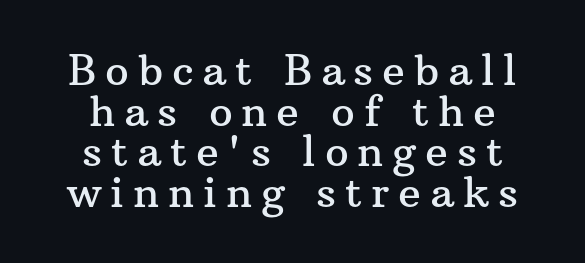
Q: Is the text italic (slanted)? A: No, it is upright.
Q: Is the typeface a serif or a sans-serif typeface? A: Serif.
Q: Is the text underlined? A: No.
Q: How is the paragraph aligned? A: Centered.
Q: Is the spacing between letters normal or unusually wide? A: Unusually wide.
Q: Is the spacing between lines tight, normal or loose? A: Tight.
Q: Width (condensed, normal, or wide)? A: Normal.
Q: Stroke contrast? A: Medium.
Q: x-height? A: Medium.
Q: Monospaced? A: No.
